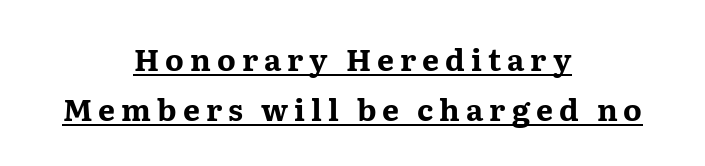
Tracking here is generous; glyphs stand well apart from one another. Every character sits straight up, as roman type does. A typesetter would call this proportional, since set widths differ per character. Check the space under the baseline: a stroke is drawn there. The vertical gap from one line to the next is medium.
